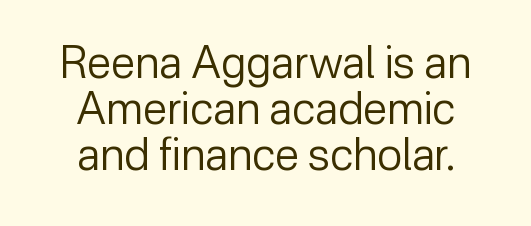
Q: Is the text bold? A: No.
Q: Is the text italic (slanted)? A: No, it is upright.
Q: Is the typeface a serif or a sans-serif typeface? A: Sans-serif.
Q: Is the text underlined? A: No.
Q: Is the spacing between letters normal or unusually wide? A: Normal.
Q: Is the spacing between lines tight, normal or loose? A: Tight.
Q: Width (condensed, normal, or wide)? A: Normal.
Q: Stroke contrast? A: Low.
Q: x-height? A: Medium.
Q: Monospaced? A: No.
